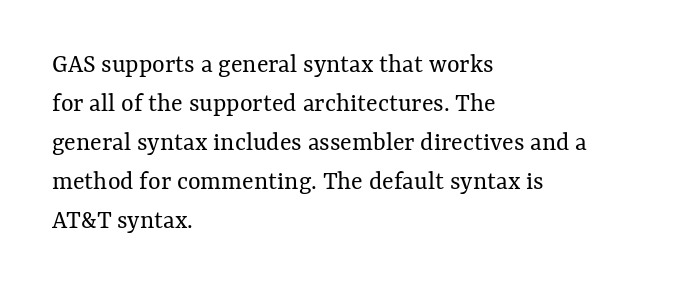
Nothing heavy about these letters — not bold at all. The block of text has a typical density, with ordinary space between rows. Posture: straight, roman, zero tilt. Quick note: underline off. The letterforms sit shoulder to shoulder at normal distance.
